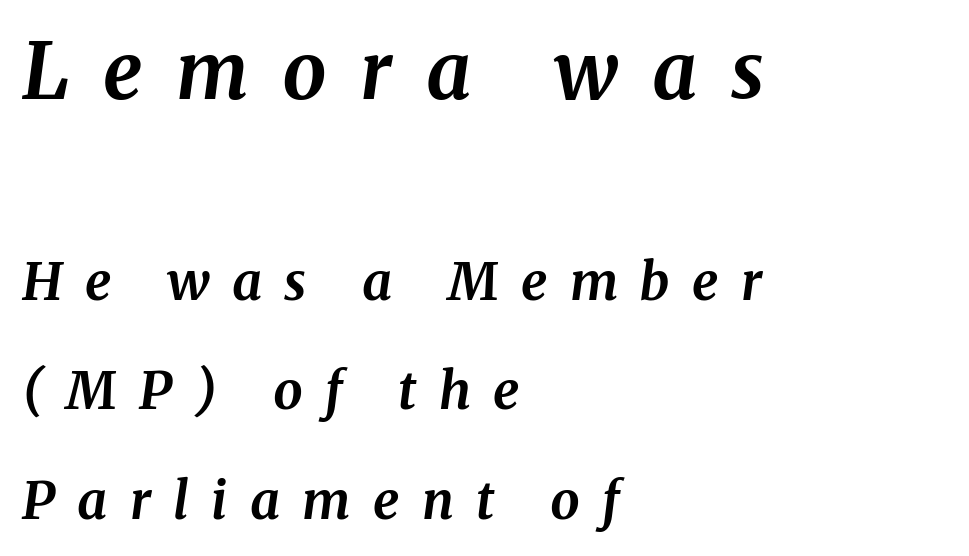
The image shows 78 px bold serif type, italic (leaning right); set left-aligned, loose line spacing (2.1x), unusually wide letter spacing (+0.43 em), not underlined; the first (top) block is 1.5x larger; medium stroke contrast and a medium x-height.
